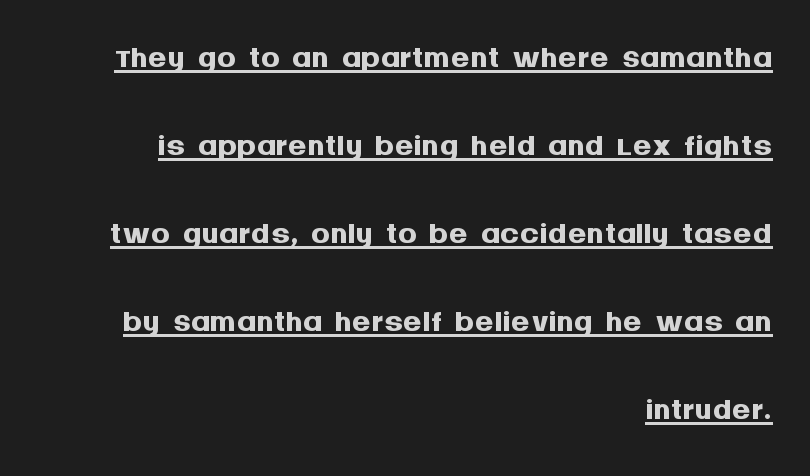
Weight: bold. Between one letter and the next there's only the usual sliver of space. Looks like regular typesetting: each glyph gets only the width it needs. The text was rendered using a sans face with plain stroke endings. You can see a thin bar hugging the bottom of the glyphs.
